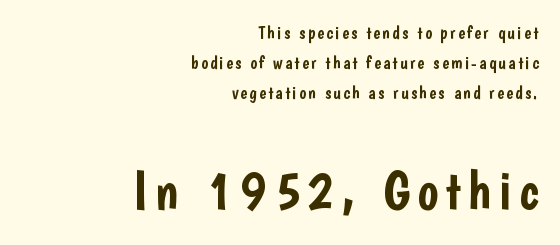
A sans-serif font was chosen for this passage. The following chunk of copy outweighs the initial chunk in type size. You could not count columns in this text — the font is proportionally spaced. This sample uses an upright cut, with every glyph sitting square on the baseline. Normally led — the rows are evenly, conventionally spaced. Is the block centered? No — it sits flush against the right margin.
